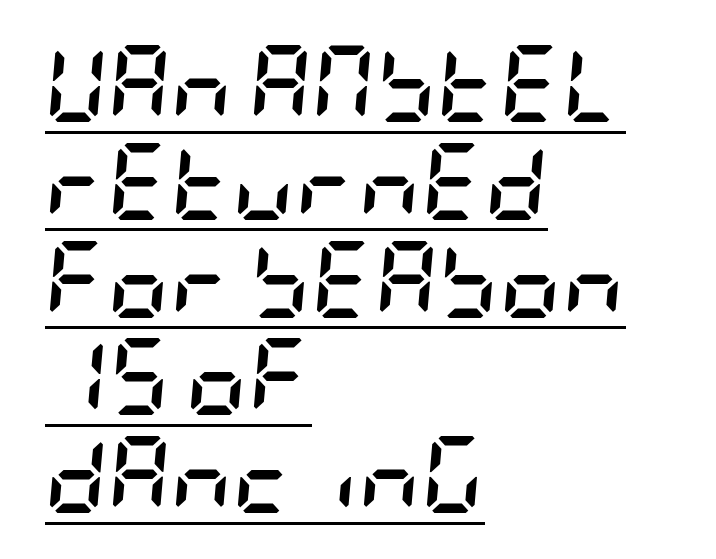
The rendering uses the underline text-decoration. The passage shown stacks its lines at a standard gap. The letters sit at their default tracking, neither squeezed nor spread. A full-strength bold gives these letters their thick strokes.
